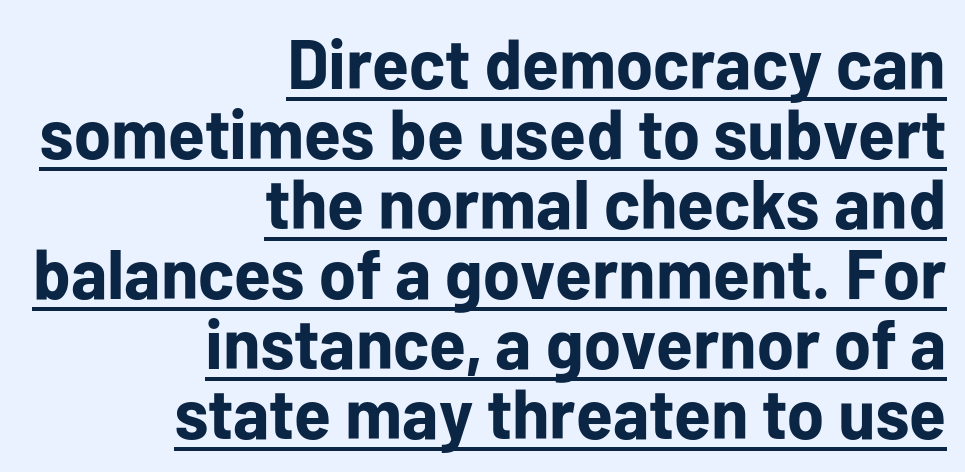
The image shows 70 px bold sans-serif type, upright; set right-aligned, tight line spacing (1.0x), normal letter spacing, underlined; low stroke contrast and a medium x-height.
